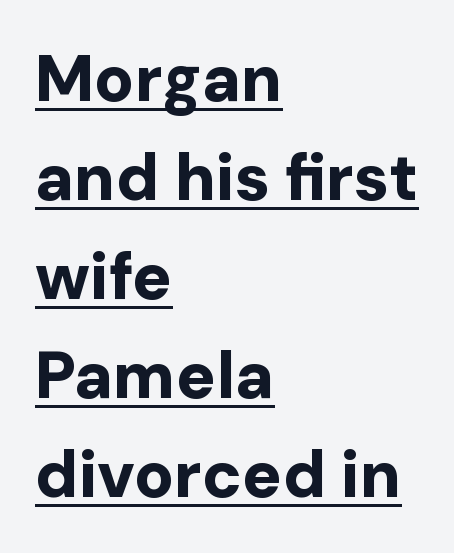
Q: Is the text bold? A: Yes.
Q: Is the text italic (slanted)? A: No, it is upright.
Q: Is the typeface a serif or a sans-serif typeface? A: Sans-serif.
Q: Is the text underlined? A: Yes.
Q: How is the paragraph aligned? A: Left-aligned.
Q: Is the spacing between letters normal or unusually wide? A: Normal.
Q: Is the spacing between lines tight, normal or loose? A: Normal.
Q: Width (condensed, normal, or wide)? A: Normal.
Q: Stroke contrast? A: Low.
Q: x-height? A: Medium.
Q: Monospaced? A: No.
